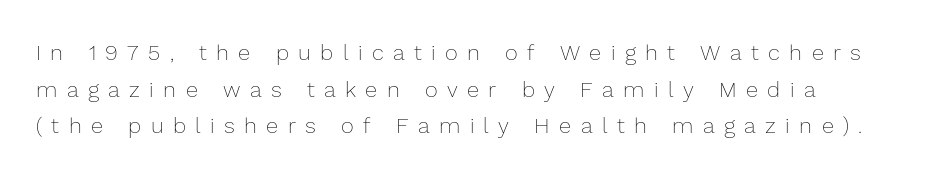
{"italic": "no", "bold": "no", "underline": "no", "align": "left", "line_spacing": "normal", "line_spacing_ratio": 1.66, "letter_spacing": "wide", "letter_spacing_em": 0.43, "glyph_px": 22}
